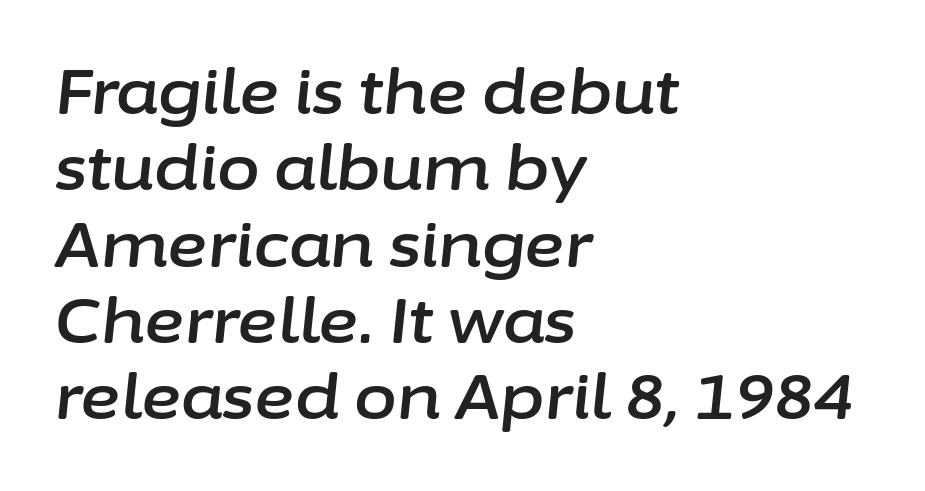
This rendering features lettering with no underline. Short note: letters normally spaced. The letters advance in unequal steps, a hallmark of proportional type. Is the block centered? No — it sits flush against the left margin. This sample uses an oblique cut, with every glyph tilted off the vertical.
